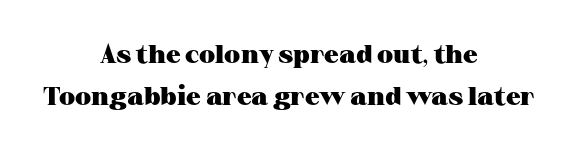
The image shows 26 px bold type, upright; set centered, normal line spacing (1.61x), normal letter spacing, not underlined.
